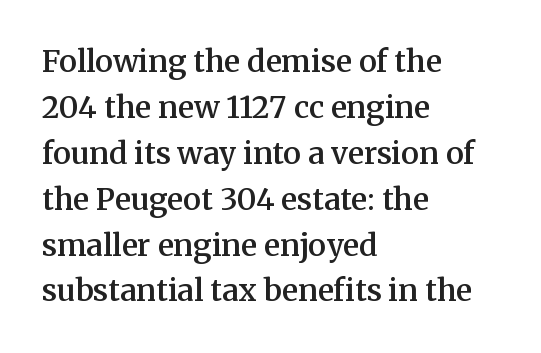
The passage shown has conventional tracking throughout. Quick note: interline space is typical. Old-style or modern, the face here clearly has serifs. Looks like regular typesetting: each glyph gets only the width it needs.
